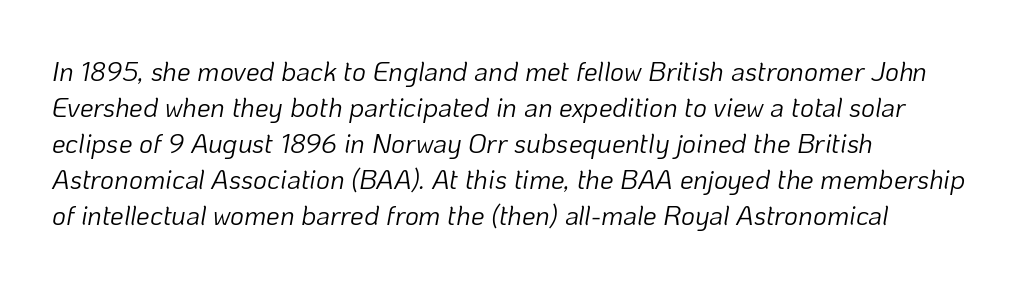
Anything drawn beneath the words? Only blank space. No heavy texture on the line: the type isn't bold. The letterforms sit shoulder to shoulder at normal distance. These lines are set flush left with a ragged right edge. These lines sit exactly where default settings would place them. Emphasis-style slanted type is in use.
